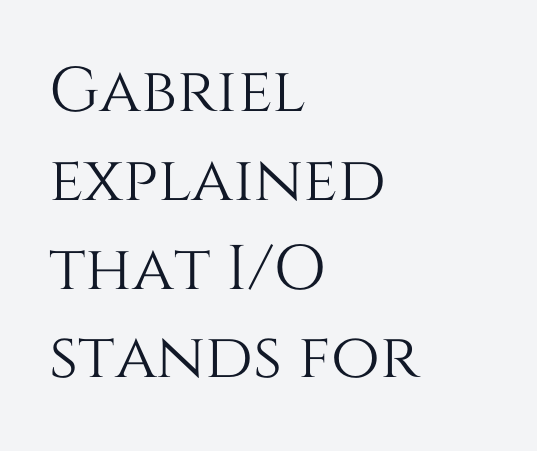
Q: Is the text italic (slanted)? A: No, it is upright.
Q: Is the text underlined? A: No.
Q: How is the paragraph aligned? A: Left-aligned.
Q: Is the spacing between letters normal or unusually wide? A: Normal.
Q: Is the spacing between lines tight, normal or loose? A: Normal.
Q: Width (condensed, normal, or wide)? A: Normal.
Q: Stroke contrast? A: Medium.
Q: x-height? A: Large.
Q: Monospaced? A: No.
